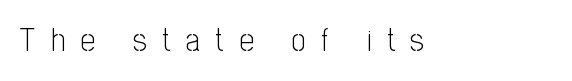
{"serif": "no", "italic": "no", "bold": "no", "weight": "light", "width": "condensed", "stroke_contrast": "low", "x_height": "medium", "monospaced": "no", "underline": "no", "letter_spacing": "wide", "letter_spacing_em": 0.48, "glyph_px": 32}
